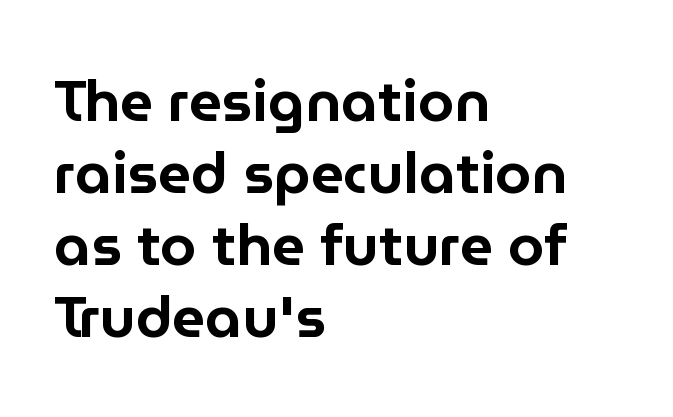
Nope, not italic — everything's standing straight. The typesetter chose a ragged-right arrangement here. A bare baseline throughout the passage. You can tell from the bare stems that sans-serif type was used. Is this a fixed-width face? No — the glyphs have proportional, varying widths.
